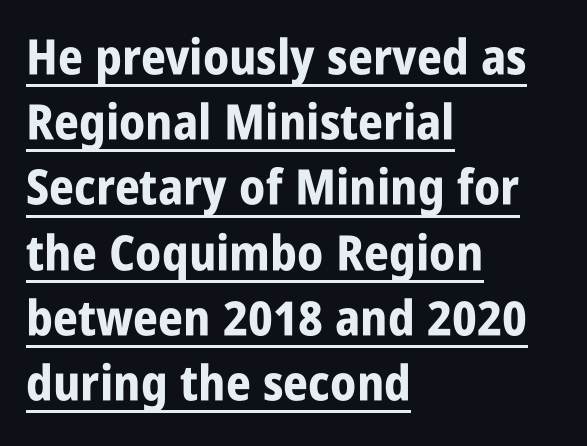
Is the letter spacing exaggerated? No — it looks like the ordinary default. Left-aligned paragraph, ragged on the right. The glyphs are accompanied by a horizontal stroke just below them. What's the leading like? Ordinary, nothing unusual.
